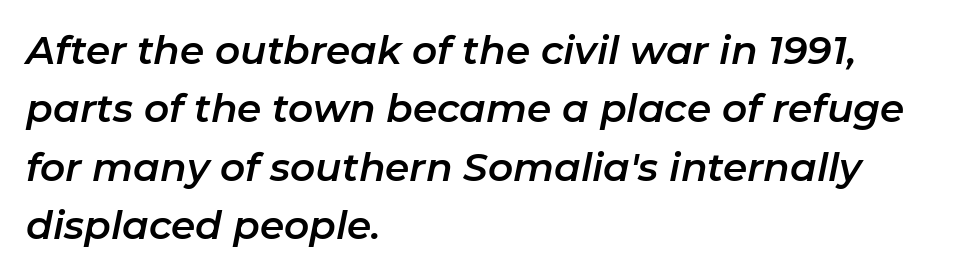
Style check: oblique. Standard letterfit; no display-style spreading of the glyphs. The designer left line spacing at the default. You could not count columns in this text — the font is proportionally spaced. Casual observation: everything's shoved over to the left.
